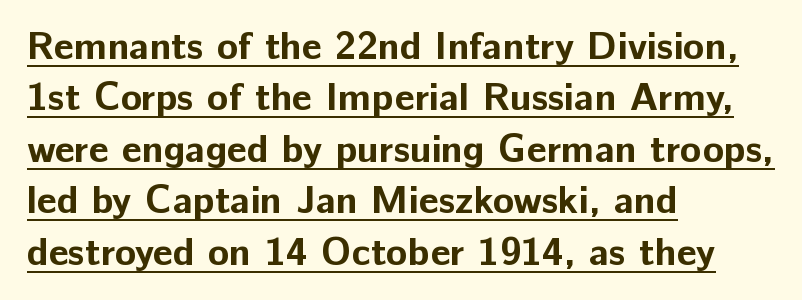
Q: Is the text bold? A: Yes.
Q: Is the text italic (slanted)? A: No, it is upright.
Q: Is the typeface a serif or a sans-serif typeface? A: Sans-serif.
Q: Is the text underlined? A: Yes.
Q: How is the paragraph aligned? A: Left-aligned.
Q: Is the spacing between letters normal or unusually wide? A: Normal.
Q: Is the spacing between lines tight, normal or loose? A: Normal.
Q: Width (condensed, normal, or wide)? A: Normal.
Q: Stroke contrast? A: Low.
Q: x-height? A: Medium.
Q: Monospaced? A: No.
